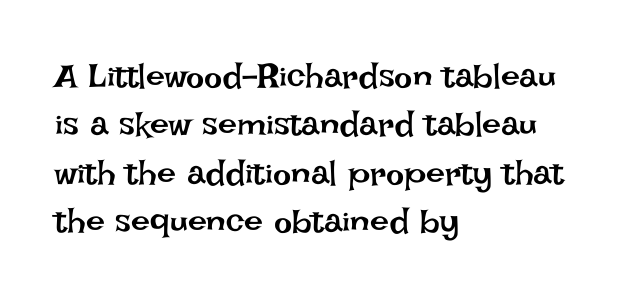
{"italic": "no", "bold": "no", "weight": "regular", "width": "normal", "stroke_contrast": "low", "x_height": "large", "monospaced": "no", "underline": "no", "align": "left", "line_spacing": "normal", "line_spacing_ratio": 1.42, "letter_spacing": "normal", "letter_spacing_em": 0.0, "glyph_px": 34}
